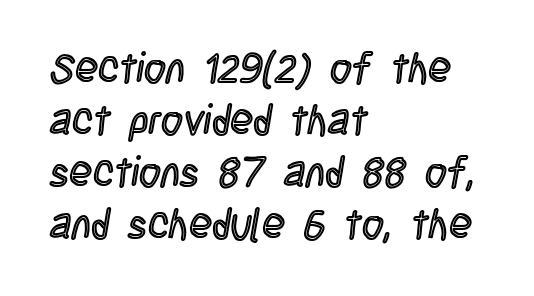
The image shows 42 px condensed type; set left-aligned, line spacing 1.24x, normal letter spacing, not underlined; a large x-height.
